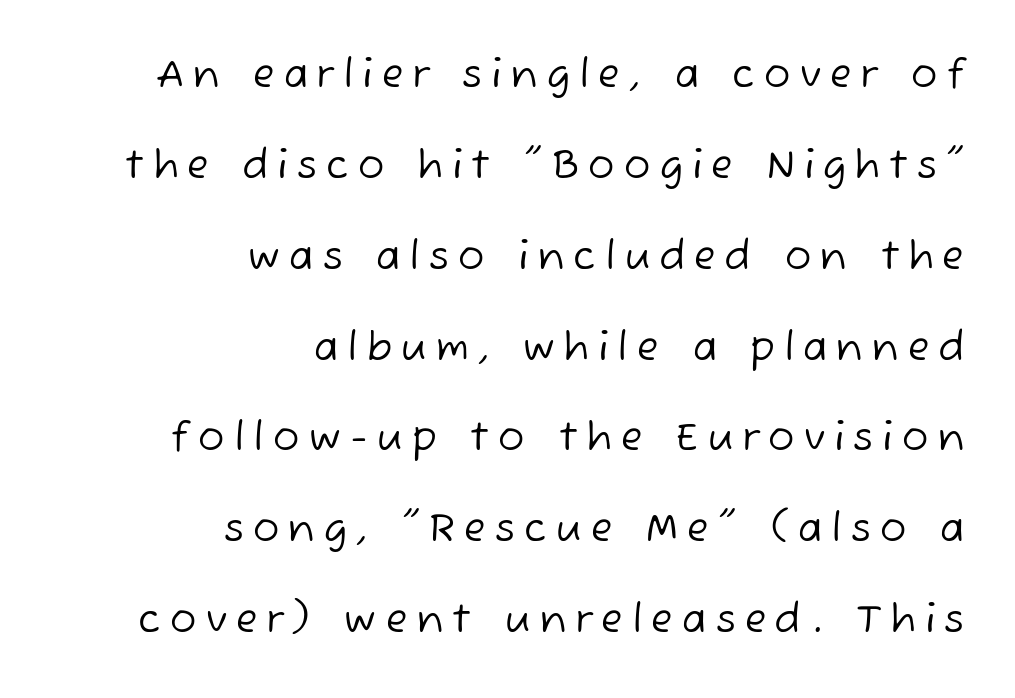
The image shows 39 px regular-weight sans-serif type; set right-aligned, loose line spacing (2.33x), unusually wide letter spacing (+0.24 em), not underlined; low stroke contrast and a medium x-height.
